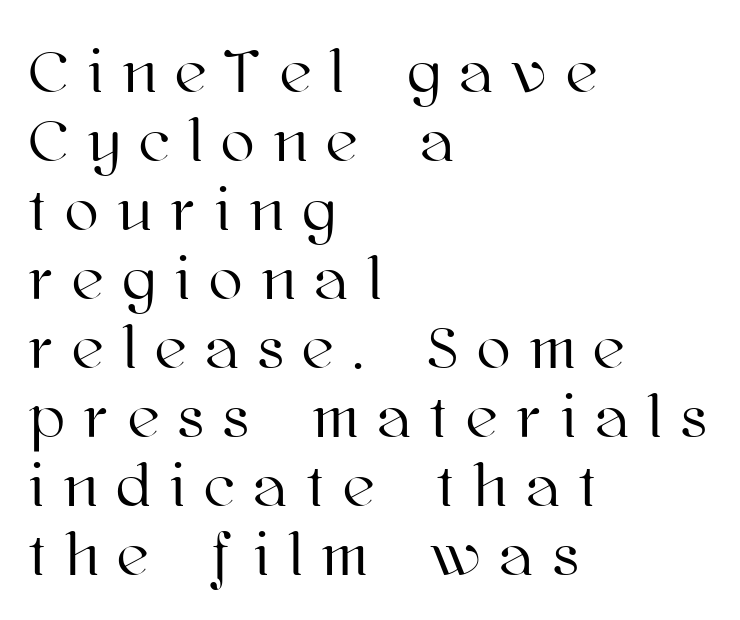
Q: Is the text italic (slanted)? A: No, it is upright.
Q: Is the text underlined? A: No.
Q: How is the paragraph aligned? A: Left-aligned.
Q: Is the spacing between letters normal or unusually wide? A: Unusually wide.
Q: Is the spacing between lines tight, normal or loose? A: Tight.
Q: Width (condensed, normal, or wide)? A: Normal.
Q: Stroke contrast? A: High.
Q: x-height? A: Medium.
Q: Monospaced? A: No.
